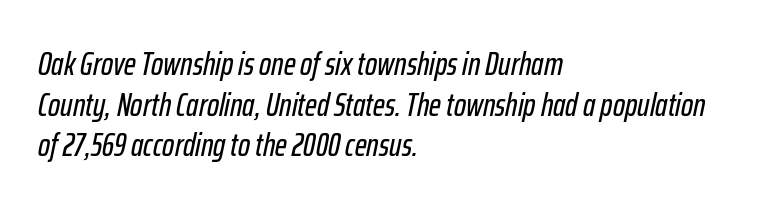
The typesetter chose a ragged-right arrangement here. Varying glyph widths throughout — classic text-font behaviour. The glyphs are unaccompanied by any horizontal stroke below them. Words appear dense and cohesive because spacing is normal.
